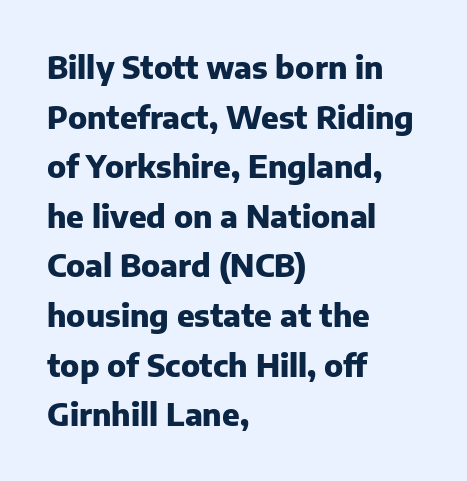
{"serif": "no", "italic": "no", "bold": "yes", "weight": "heavy", "width": "normal", "stroke_contrast": "low", "x_height": "medium", "monospaced": "no", "underline": "no", "align": "left", "line_spacing": "normal", "line_spacing_ratio": 1.6, "letter_spacing": "normal", "letter_spacing_em": 0.0, "glyph_px": 31}
